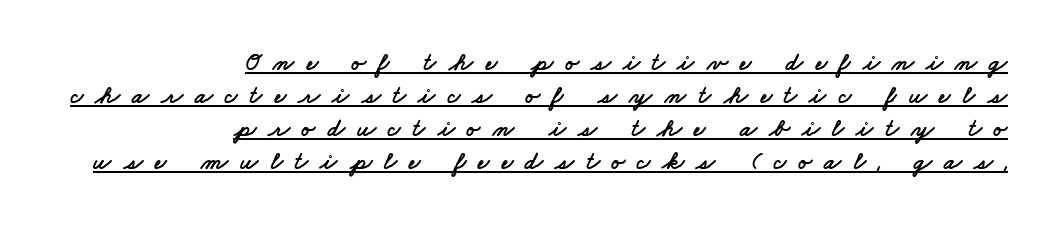
Q: Is the text underlined? A: Yes.
Q: How is the paragraph aligned? A: Right-aligned.
Q: Is the spacing between letters normal or unusually wide? A: Unusually wide.
Q: Is the spacing between lines tight, normal or loose? A: Normal.
